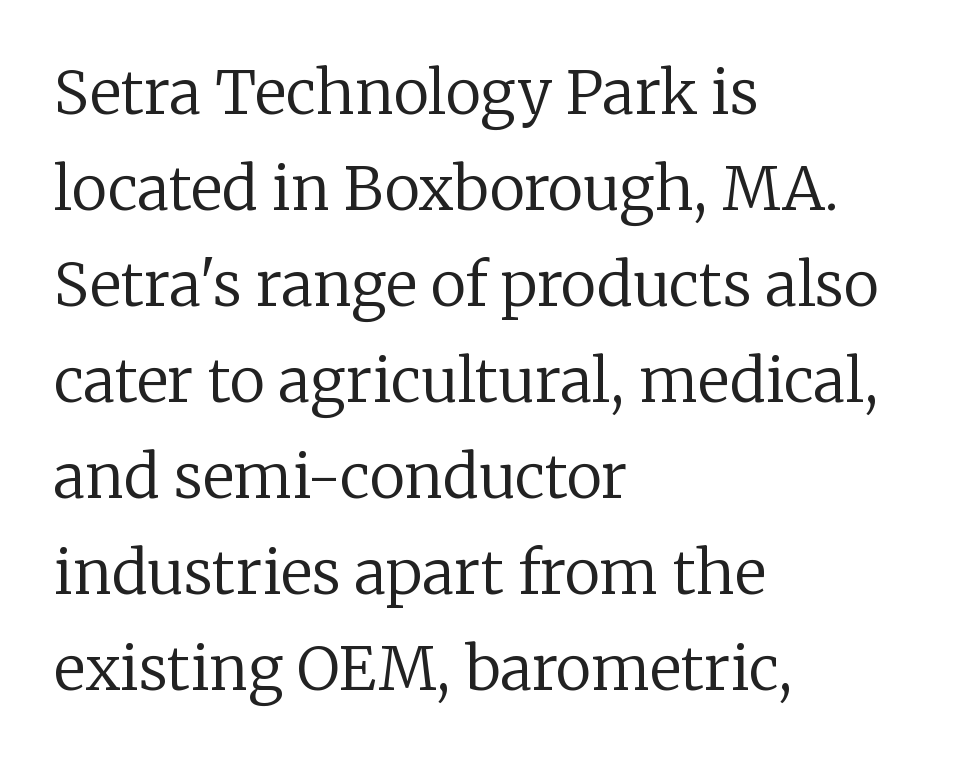
Q: Is the text bold? A: No.
Q: Is the text italic (slanted)? A: No, it is upright.
Q: Is the typeface a serif or a sans-serif typeface? A: Serif.
Q: Is the text underlined? A: No.
Q: How is the paragraph aligned? A: Left-aligned.
Q: Is the spacing between letters normal or unusually wide? A: Normal.
Q: Is the spacing between lines tight, normal or loose? A: Normal.
Q: Width (condensed, normal, or wide)? A: Normal.
Q: Stroke contrast? A: Low.
Q: x-height? A: Medium.
Q: Monospaced? A: No.
